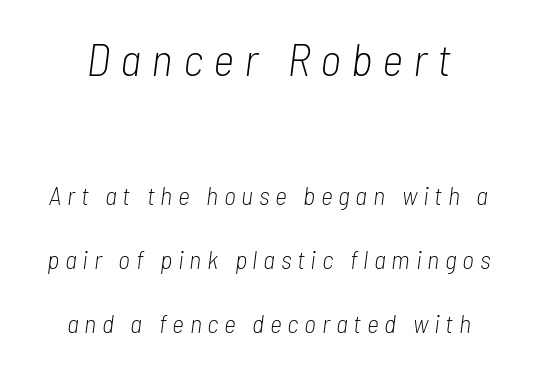
The image shows 46 px light, condensed type, italic (leaning right); set centered, loose line spacing (2.45x), unusually wide letter spacing (+0.22 em), not underlined; the first (top) block is 1.77x larger; low stroke contrast and a medium x-height.
